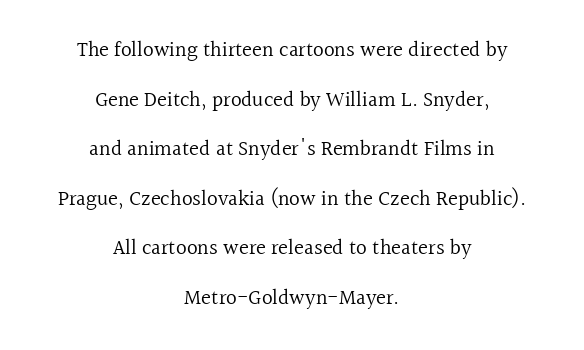
A typesetter would mark this as roman, not italic. The passage shown is not bold in any degree. Compared with typical body copy, the letter spacing here is the same. Does the copy run flush right? No — it is centered line by line.
